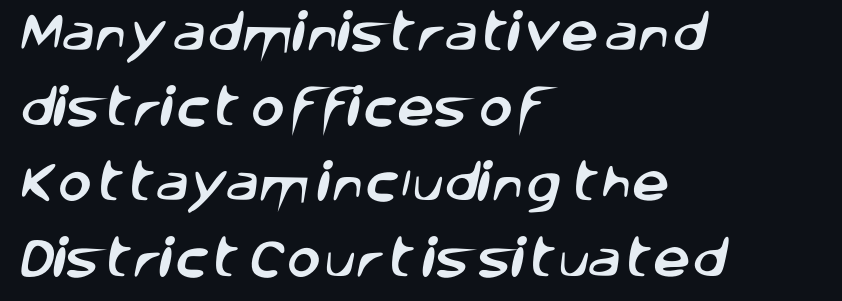
The image shows 42 px sans-serif type; set left-aligned, line spacing 1.79x, normal letter spacing, not underlined; low stroke contrast and a large x-height.
